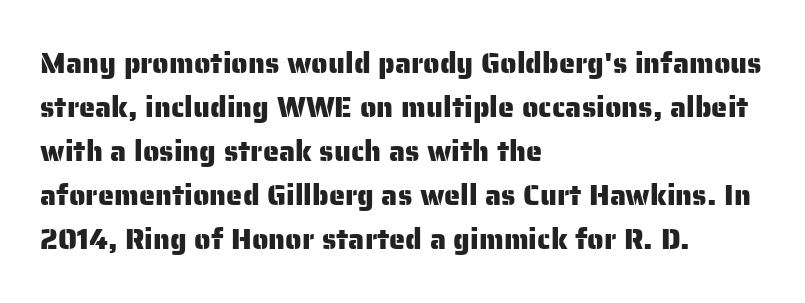
Q: Is the text italic (slanted)? A: No, it is upright.
Q: Is the typeface a serif or a sans-serif typeface? A: Sans-serif.
Q: Is the text underlined? A: No.
Q: How is the paragraph aligned? A: Left-aligned.
Q: Is the spacing between letters normal or unusually wide? A: Normal.
Q: Is the spacing between lines tight, normal or loose? A: Normal.
Q: Width (condensed, normal, or wide)? A: Normal.
Q: Stroke contrast? A: Low.
Q: x-height? A: Medium.
Q: Monospaced? A: No.
